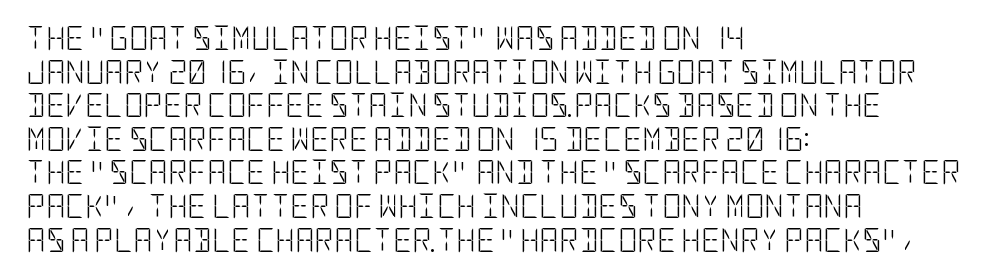
The image shows 24 px text type, upright; set left-aligned, normal line spacing (1.4x), normal letter spacing, not underlined.
